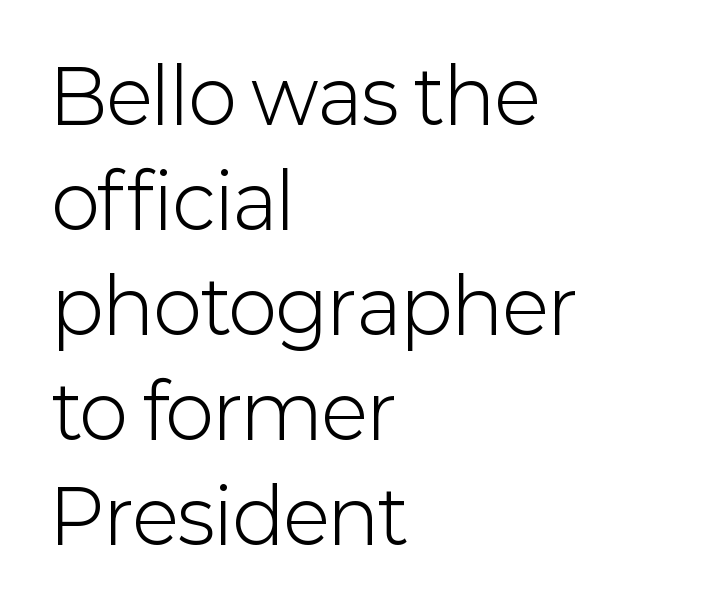
{"serif": "no", "italic": "no", "bold": "no", "weight": "light", "width": "normal", "stroke_contrast": "low", "x_height": "medium", "monospaced": "no", "underline": "no", "align": "left", "line_spacing": "normal", "line_spacing_ratio": 1.42, "letter_spacing": "normal", "letter_spacing_em": 0.0, "glyph_px": 74}
